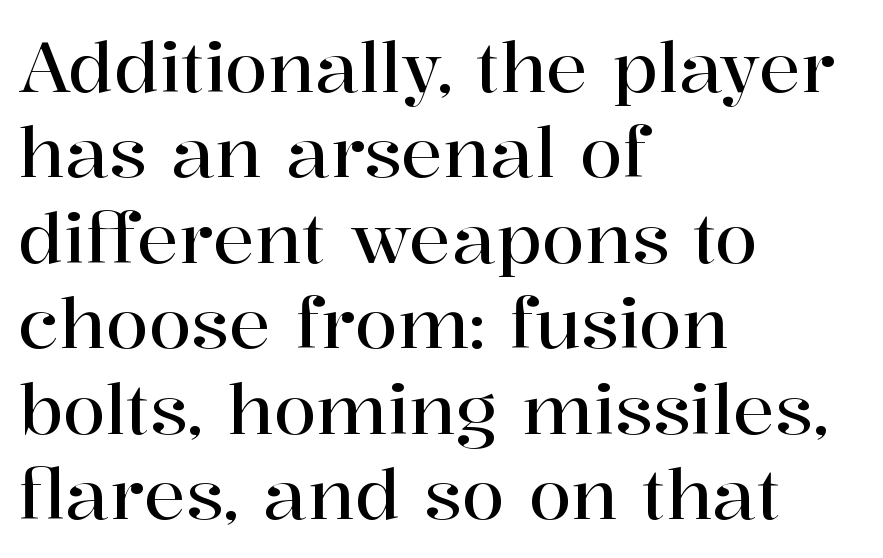
{"serif": "yes", "italic": "no", "width": "normal", "stroke_contrast": "high", "x_height": "medium", "monospaced": "no", "underline": "no", "align": "left", "line_spacing_ratio": 1.22, "letter_spacing": "normal", "letter_spacing_em": 0.0, "glyph_px": 70}
